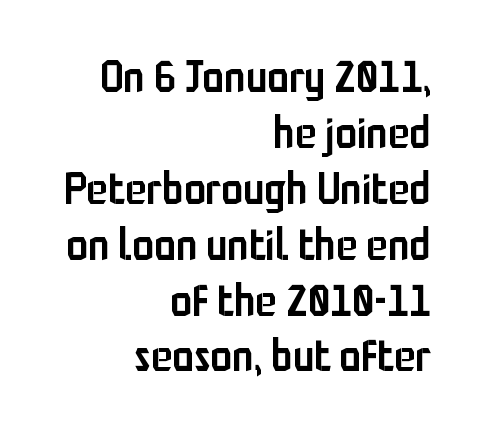
{"serif": "no", "italic": "no", "bold": "semi", "weight": "semibold", "width": "condensed", "stroke_contrast": "low", "x_height": "medium", "monospaced": "no", "underline": "no", "align": "right", "line_spacing": "normal", "line_spacing_ratio": 1.27, "letter_spacing": "normal", "letter_spacing_em": 0.0, "glyph_px": 44}
